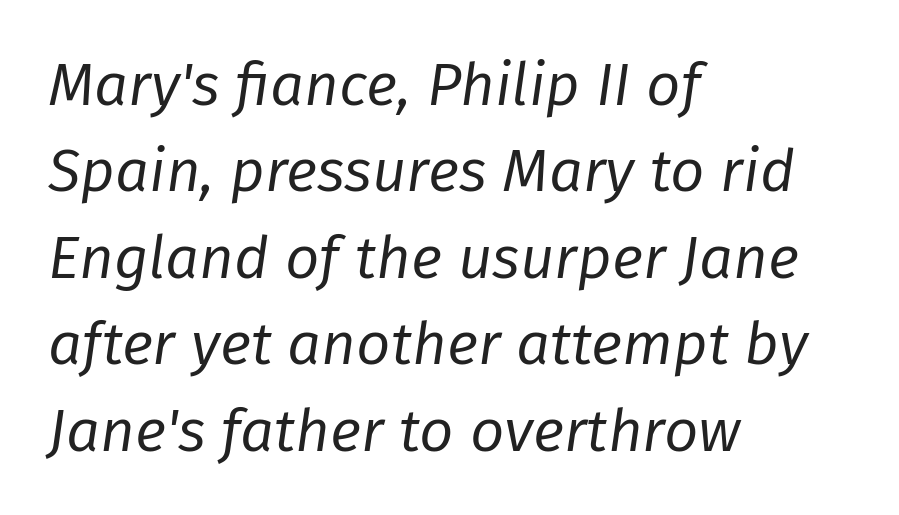
{"italic": "yes", "lean": "right", "slant_degrees": 8, "bold": "no", "weight": "regular", "width": "normal", "stroke_contrast": "low", "x_height": "medium", "monospaced": "no", "underline": "no", "align": "left", "line_spacing": "normal", "line_spacing_ratio": 1.44, "letter_spacing": "normal", "letter_spacing_em": 0.0, "glyph_px": 60}
